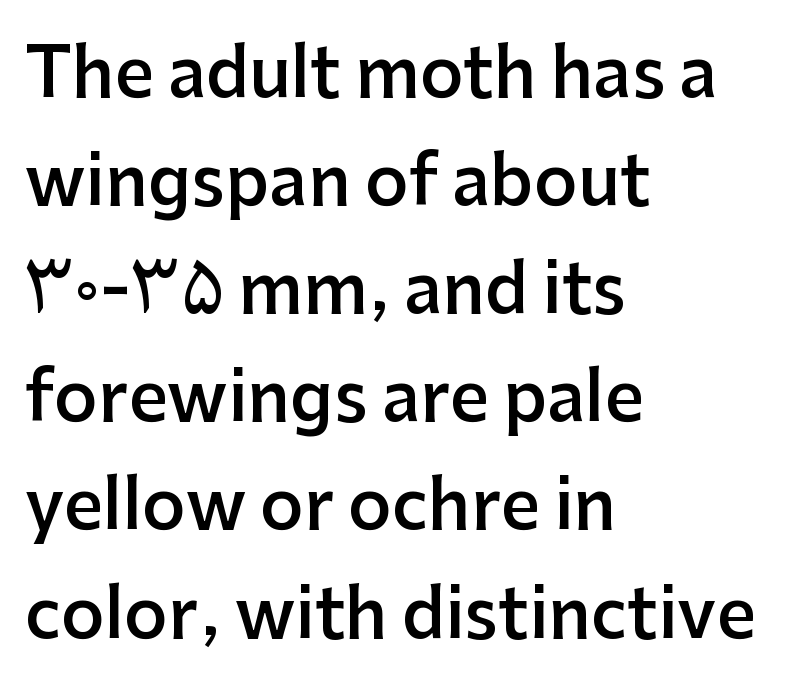
A typesetter would call this zero additional tracking. To sum up the face: it is a sans, with no serifs. The glyphs have the mass of a demibold cut, below bold. Anything drawn beneath the words? Only blank space.
